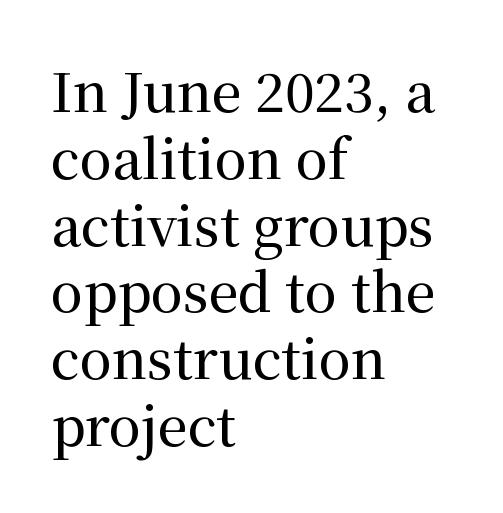
Visually the block forms a straight wall on the left and a jagged coastline on the right. You can tell from the footed stems that serif type was used. The typography opts for an upright posture over an oblique one. The space beneath each line is pristine and unruled. Each letter keeps its own natural width here, so spacing adapts to shape. Here the glyphs are tracked normally, forming tight word shapes.
